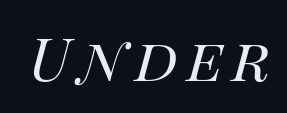
Varying glyph widths throughout — classic text-font behaviour. The font is comparable to plain body text, perhaps lighter. Unmarked baselines from the first word to the last. This sample uses an oblique cut, with every glyph tilted off the vertical.
